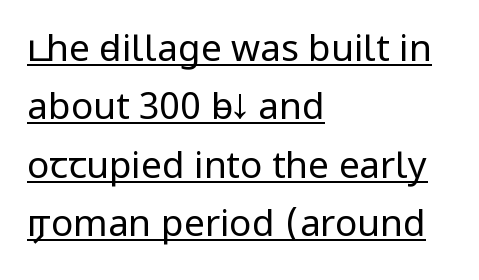
Q: Is the text bold? A: No.
Q: Is the text italic (slanted)? A: No, it is upright.
Q: Is the typeface a serif or a sans-serif typeface? A: Sans-serif.
Q: Is the text underlined? A: Yes.
Q: How is the paragraph aligned? A: Left-aligned.
Q: Is the spacing between letters normal or unusually wide? A: Normal.
Q: Is the spacing between lines tight, normal or loose? A: Normal.
Q: Width (condensed, normal, or wide)? A: Condensed.
Q: Stroke contrast? A: Low.
Q: x-height? A: Large.
Q: Monospaced? A: No.
